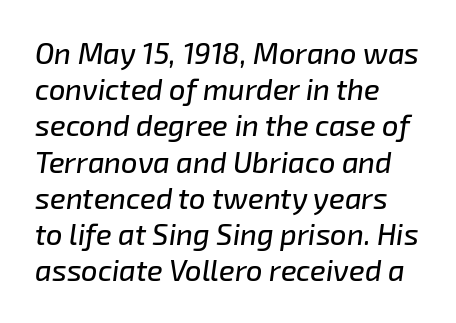
{"italic": "yes", "lean": "right", "slant_degrees": 8, "width": "normal", "stroke_contrast": "low", "x_height": "medium", "monospaced": "no", "underline": "no", "align": "left", "line_spacing": "normal", "line_spacing_ratio": 1.25, "letter_spacing": "normal", "letter_spacing_em": 0.0, "glyph_px": 29}
